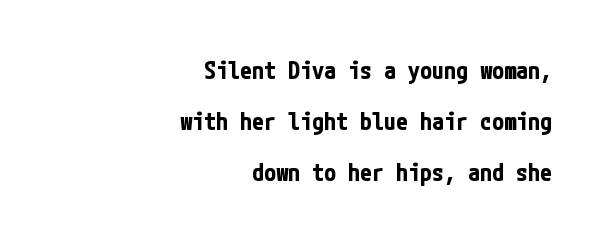
The image shows 24 px bold type, upright; set right-aligned, loose line spacing (2.12x), normal letter spacing, not underlined.
